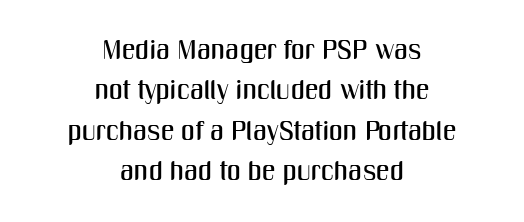
Q: Is the text italic (slanted)? A: No, it is upright.
Q: Is the text underlined? A: No.
Q: How is the paragraph aligned? A: Centered.
Q: Is the spacing between letters normal or unusually wide? A: Normal.
Q: Is the spacing between lines tight, normal or loose? A: Normal.
